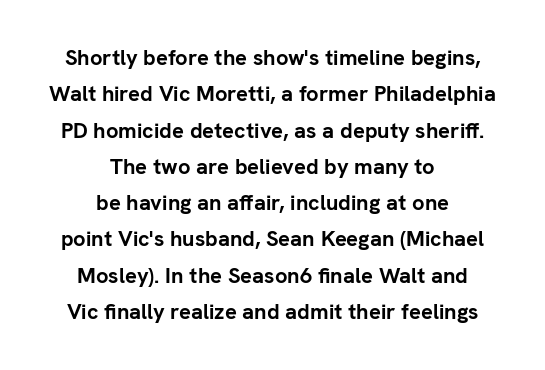
Is there much room between lines? A standard amount, neither cramped nor airy. Letter spacing: default. Type without underlining. Strong, thick strokes mark this as bold type. The font's upright variant was chosen for this text.
